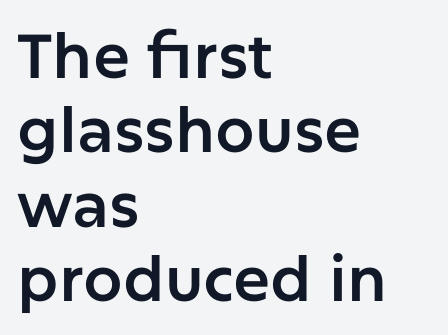
{"serif": "no", "italic": "no", "width": "normal", "stroke_contrast": "low", "x_height": "medium", "monospaced": "no", "underline": "no", "align": "left", "line_spacing_ratio": 1.2, "letter_spacing": "normal", "letter_spacing_em": 0.0, "glyph_px": 62}
